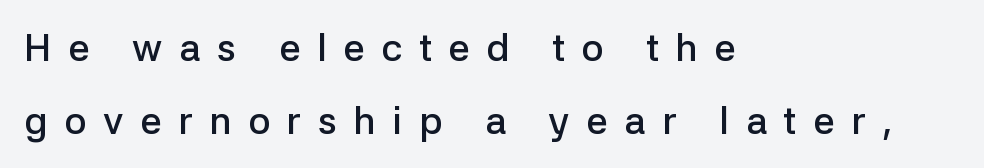
Q: Is the text bold? A: Semi-bold.
Q: Is the text italic (slanted)? A: No, it is upright.
Q: Is the typeface a serif or a sans-serif typeface? A: Sans-serif.
Q: Is the text underlined? A: No.
Q: How is the paragraph aligned? A: Left-aligned.
Q: Is the spacing between letters normal or unusually wide? A: Unusually wide.
Q: Is the spacing between lines tight, normal or loose? A: Loose.
Q: Width (condensed, normal, or wide)? A: Normal.
Q: Stroke contrast? A: Low.
Q: x-height? A: Medium.
Q: Monospaced? A: No.
